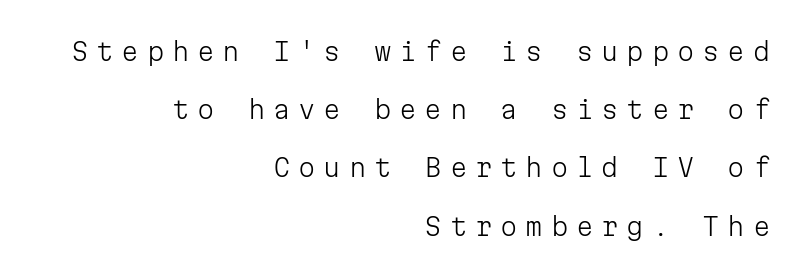
{"italic": "no", "bold": "no", "underline": "no", "align": "right", "line_spacing": "loose", "line_spacing_ratio": 2.33, "letter_spacing": "wide", "letter_spacing_em": 0.31, "glyph_px": 25}
